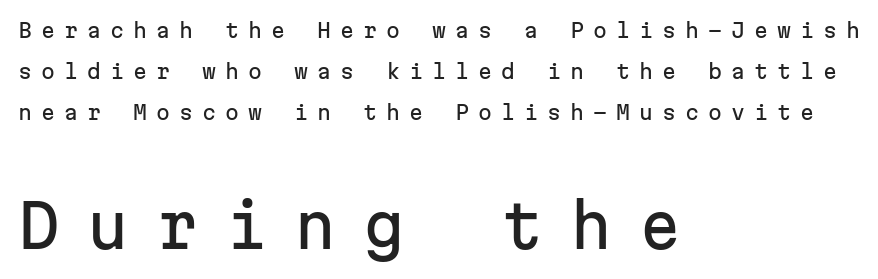
Q: Is the text italic (slanted)? A: No, it is upright.
Q: Is the typeface a serif or a sans-serif typeface? A: Sans-serif.
Q: Is the text underlined? A: No.
Q: How is the paragraph aligned? A: Left-aligned.
Q: Is the spacing between letters normal or unusually wide? A: Unusually wide.
Q: Is the spacing between lines tight, normal or loose? A: Loose.
Q: Which block of text is set in a larger size, the first (top) or the second (bottom)? A: The second (bottom) one.
Q: Width (condensed, normal, or wide)? A: Normal.
Q: Stroke contrast? A: Low.
Q: x-height? A: Medium.
Q: Monospaced? A: Yes.
